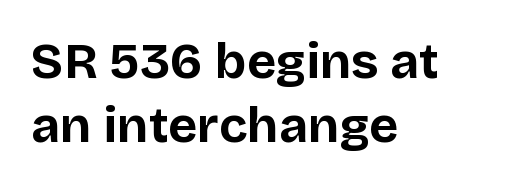
{"serif": "no", "italic": "no", "bold": "yes", "weight": "bold", "width": "normal", "stroke_contrast": "low", "x_height": "large", "monospaced": "no", "underline": "no", "align": "left", "line_spacing": "normal", "line_spacing_ratio": 1.28, "letter_spacing": "normal", "letter_spacing_em": 0.0, "glyph_px": 50}
